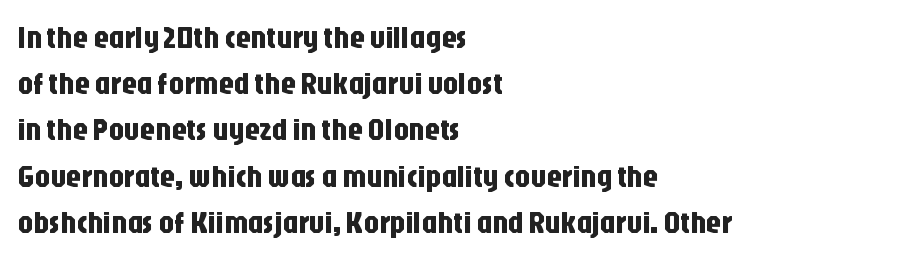
Q: Is the text italic (slanted)? A: No, it is upright.
Q: Is the typeface a serif or a sans-serif typeface? A: Sans-serif.
Q: Is the text underlined? A: No.
Q: How is the paragraph aligned? A: Left-aligned.
Q: Is the spacing between letters normal or unusually wide? A: Normal.
Q: Is the spacing between lines tight, normal or loose? A: Normal.
Q: Width (condensed, normal, or wide)? A: Condensed.
Q: Stroke contrast? A: Low.
Q: x-height? A: Large.
Q: Monospaced? A: No.
